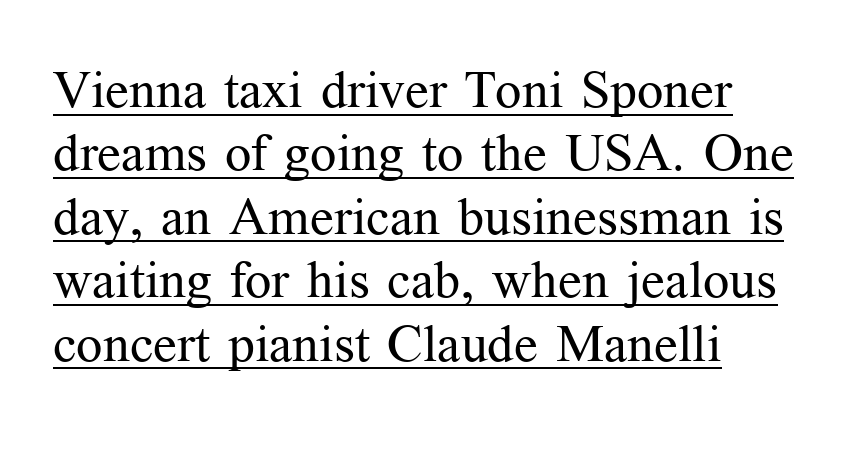
Alignment: flush left. Stem width sits at or under what a default text font uses. The rendered words wear a rule along their underside. Character widths vary here, with narrow letters taking less room than wide ones.
